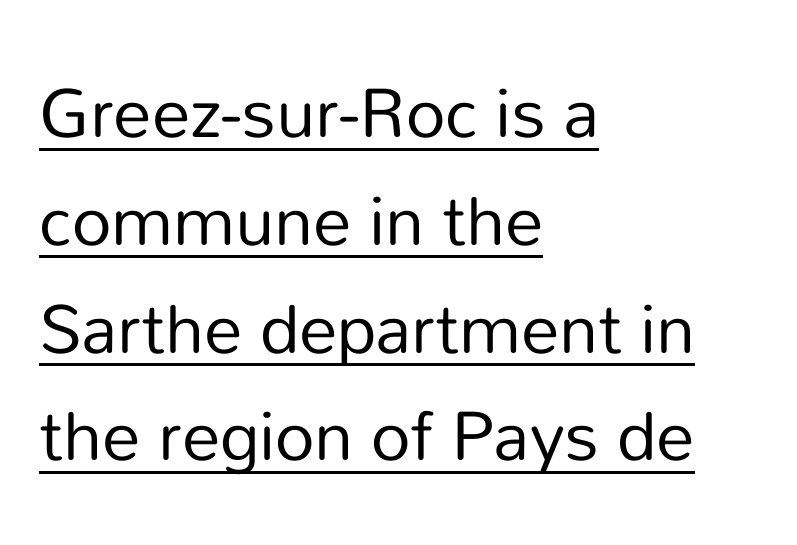
{"serif": "no", "italic": "no", "bold": "no", "weight": "regular", "width": "normal", "stroke_contrast": "low", "x_height": "medium", "monospaced": "no", "underline": "yes", "align": "left", "line_spacing": "normal", "line_spacing_ratio": 1.4, "letter_spacing": "normal", "letter_spacing_em": 0.0, "glyph_px": 77}
